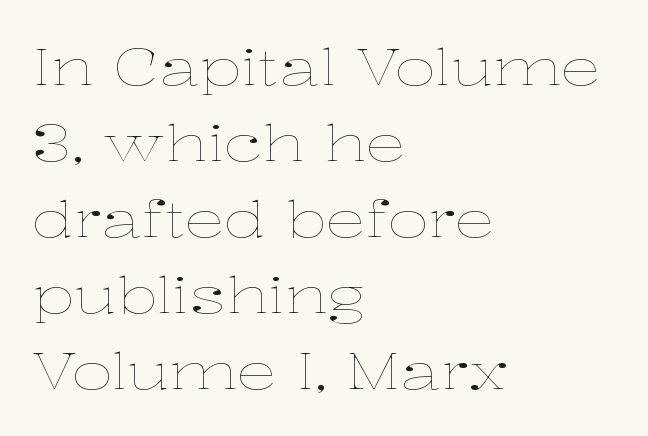
Looks like regular typesetting: each glyph gets only the width it needs. Spacing between characters is what you'd get straight out of the box. Quick note: interline space is typical. The axis of the letterforms is exactly vertical.
